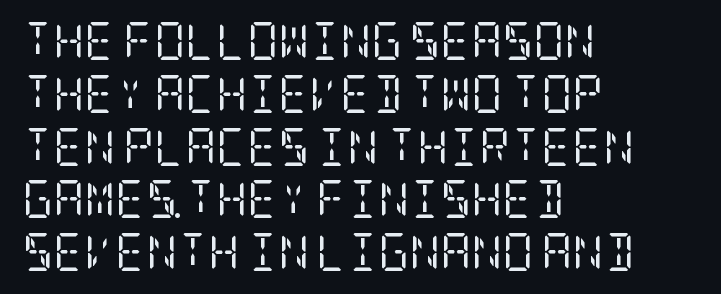
{"serif": "yes", "italic": "no", "bold": "no", "weight": "regular", "width": "condensed", "stroke_contrast": "low", "x_height": "large", "underline": "no", "align": "left", "line_spacing": "normal", "line_spacing_ratio": 1.39, "letter_spacing": "normal", "letter_spacing_em": 0.0, "glyph_px": 38}
